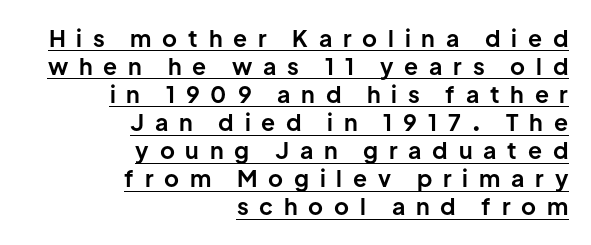
The image shows 23 px bold type, upright; set right-aligned, line spacing 1.22x, unusually wide letter spacing (+0.47 em), underlined.
